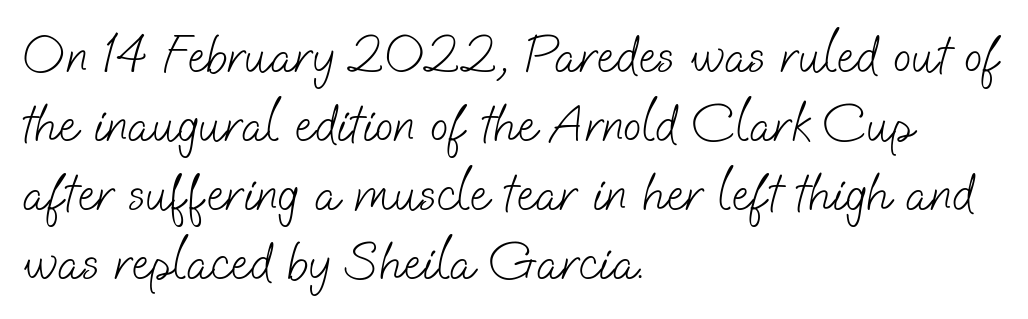
{"serif": "no", "bold": "no", "weight": "light", "width": "normal", "stroke_contrast": "low", "x_height": "small", "monospaced": "no", "underline": "no", "align": "left", "line_spacing": "normal", "line_spacing_ratio": 1.28, "letter_spacing": "normal", "letter_spacing_em": 0.0, "glyph_px": 54}
